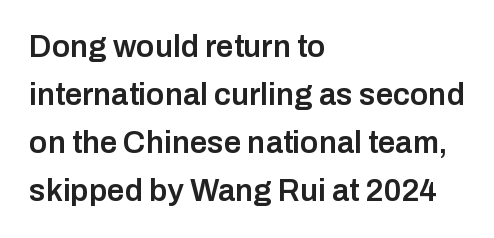
The face used here is proportionally spaced, like ordinary book or web type. Regarding leading, the lines here are spaced in the standard way. Heft: intermediate — a semibold. Does the copy run flush right? No — it runs flush left.
